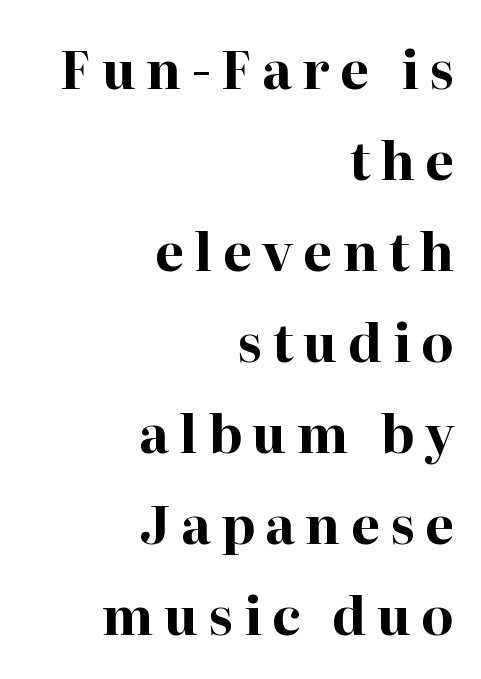
{"serif": "yes", "italic": "no", "bold": "yes", "weight": "bold", "width": "normal", "stroke_contrast": "high", "x_height": "medium", "monospaced": "no", "underline": "no", "align": "right", "line_spacing_ratio": 1.75, "letter_spacing": "wide", "letter_spacing_em": 0.2, "glyph_px": 52}
